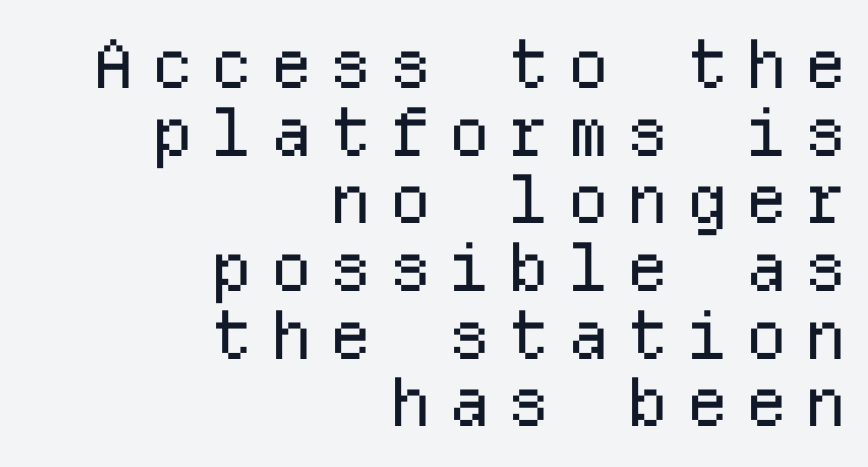
{"serif": "no", "italic": "no", "bold": "no", "weight": "regular", "width": "normal", "stroke_contrast": "low", "x_height": "medium", "monospaced": "yes", "underline": "no", "align": "right", "line_spacing": "tight", "line_spacing_ratio": 1.01, "letter_spacing": "wide", "letter_spacing_em": 0.25, "glyph_px": 67}
